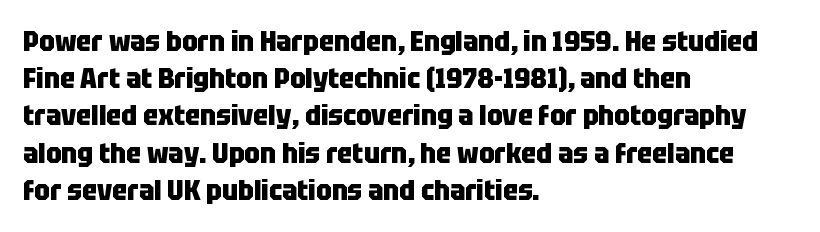
Q: Is the text bold? A: Yes.
Q: Is the text italic (slanted)? A: No, it is upright.
Q: Is the typeface a serif or a sans-serif typeface? A: Sans-serif.
Q: Is the text underlined? A: No.
Q: How is the paragraph aligned? A: Left-aligned.
Q: Is the spacing between letters normal or unusually wide? A: Normal.
Q: Is the spacing between lines tight, normal or loose? A: Normal.
Q: Width (condensed, normal, or wide)? A: Condensed.
Q: Stroke contrast? A: Low.
Q: x-height? A: Large.
Q: Monospaced? A: No.
